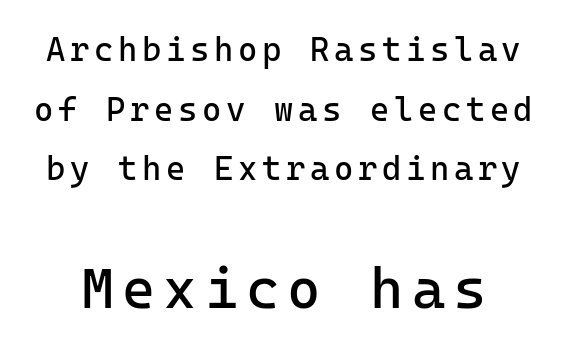
The rendering uses typewriter-style spacing with identical character cells. The font sits on the lighter half of the weight spectrum, regular included. In terms of posture, this sample is upright. Each letter's strokes conclude bluntly, with no projecting serifs. The gap between lines stays unmarked. In this sample the second text group is rendered at the bigger scale.
